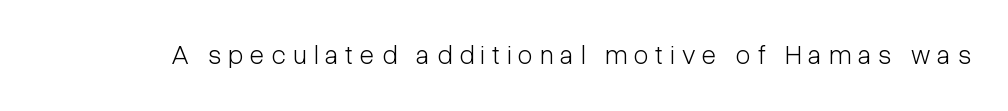
The weight would be labelled regular, book, light, or lighter still. No italicization has been applied; the sample stays upright. A bare baseline throughout the passage. Substantial extra tracking has been applied to these lines.
